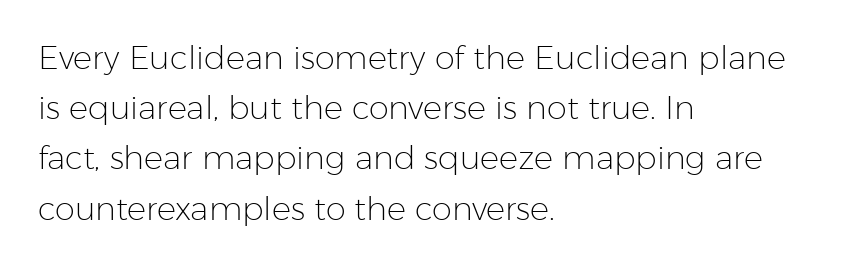
Q: Is the text bold? A: No.
Q: Is the text italic (slanted)? A: No, it is upright.
Q: Is the typeface a serif or a sans-serif typeface? A: Sans-serif.
Q: Is the text underlined? A: No.
Q: How is the paragraph aligned? A: Left-aligned.
Q: Is the spacing between letters normal or unusually wide? A: Normal.
Q: Is the spacing between lines tight, normal or loose? A: Normal.
Q: Width (condensed, normal, or wide)? A: Normal.
Q: Stroke contrast? A: Low.
Q: x-height? A: Medium.
Q: Monospaced? A: No.
